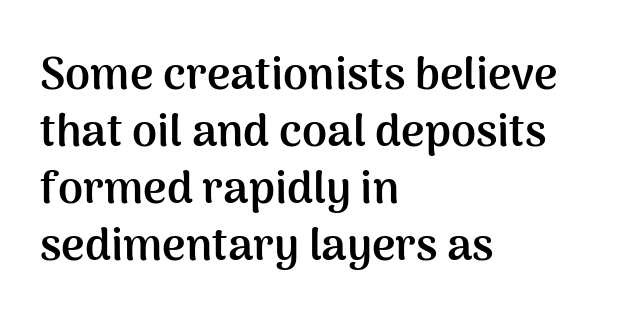
Words float on clear page, feet unadorned. Proportional: the letters do not fall into vertical columns. Typesetter's note: full bold, strokes at maximum text heaviness. Teacher's note: observe the even left margin — that is flush-left alignment. Do the letters lean? They stand straight. The rendering keeps characters at their native spacing.
